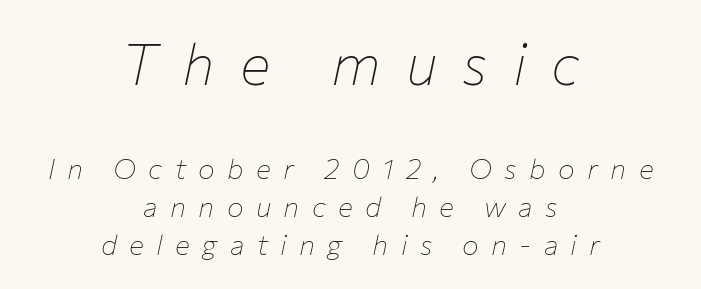
{"italic": "yes", "lean": "right", "slant_degrees": 12, "bold": "no", "weight": "thin", "width": "normal", "stroke_contrast": "low", "x_height": "medium", "monospaced": "no", "underline": "no", "align": "center", "line_spacing": "normal", "line_spacing_ratio": 1.36, "letter_spacing": "wide", "letter_spacing_em": 0.44, "larger_block": "first", "size_ratio": 2.04, "glyph_px": 57}
